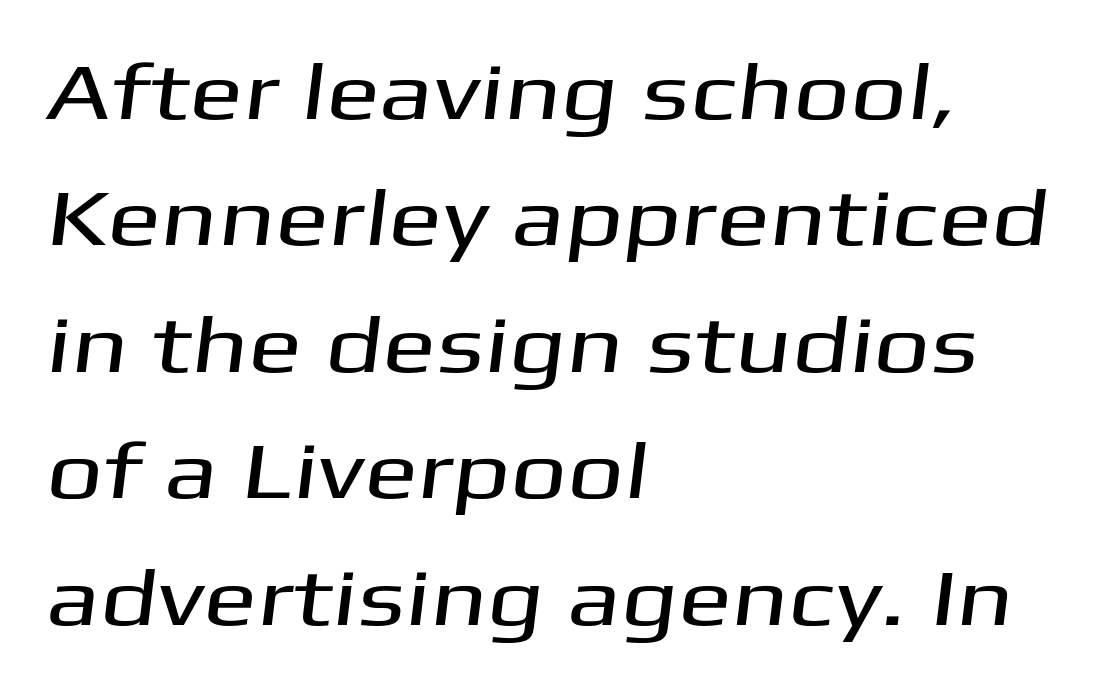
The image shows 80 px wide sans-serif type; set left-aligned, normal line spacing (1.58x), normal letter spacing, not underlined; medium stroke contrast and a medium x-height.
